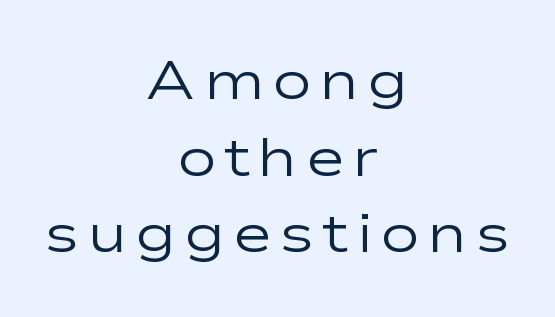
Q: Is the text bold? A: No.
Q: Is the text italic (slanted)? A: No, it is upright.
Q: Is the typeface a serif or a sans-serif typeface? A: Sans-serif.
Q: Is the text underlined? A: No.
Q: How is the paragraph aligned? A: Centered.
Q: Is the spacing between lines tight, normal or loose? A: Normal.
Q: Width (condensed, normal, or wide)? A: Wide.
Q: Stroke contrast? A: Low.
Q: x-height? A: Medium.
Q: Monospaced? A: No.
